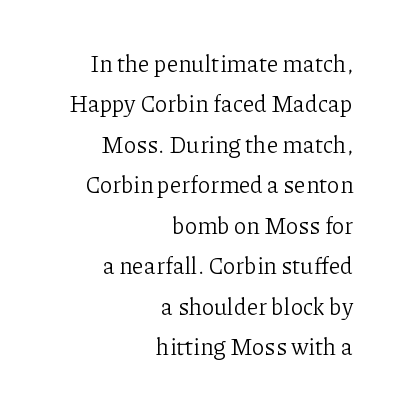
The image shows 23 px text type, upright; set right-aligned, line spacing 1.76x, normal letter spacing, not underlined.
